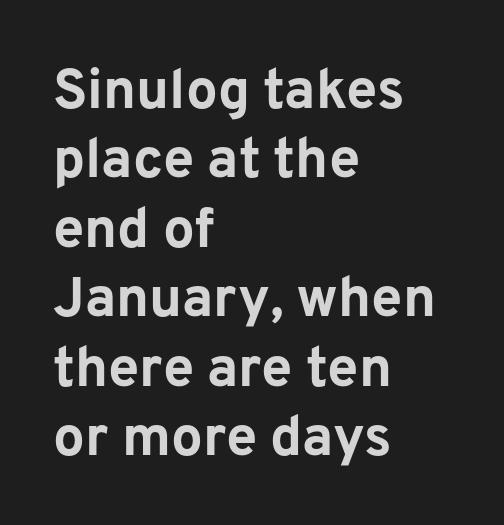
Q: Is the text bold? A: Yes.
Q: Is the text italic (slanted)? A: No, it is upright.
Q: Is the typeface a serif or a sans-serif typeface? A: Sans-serif.
Q: Is the text underlined? A: No.
Q: How is the paragraph aligned? A: Left-aligned.
Q: Is the spacing between letters normal or unusually wide? A: Normal.
Q: Width (condensed, normal, or wide)? A: Normal.
Q: Stroke contrast? A: Low.
Q: x-height? A: Medium.
Q: Monospaced? A: No.
